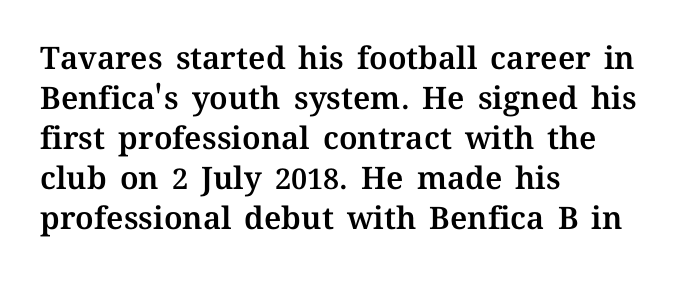
{"italic": "no", "width": "normal", "stroke_contrast": "medium", "x_height": "medium", "monospaced": "no", "underline": "no", "align": "left", "line_spacing": "normal", "line_spacing_ratio": 1.29, "letter_spacing": "normal", "letter_spacing_em": 0.0, "glyph_px": 31}
